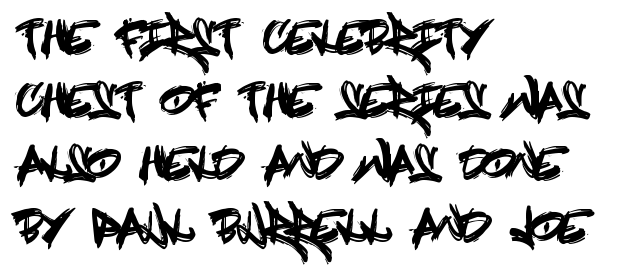
{"serif": "no", "width": "condensed", "x_height": "large", "underline": "no", "align": "left", "line_spacing": "normal", "line_spacing_ratio": 1.43, "letter_spacing": "normal", "letter_spacing_em": 0.0, "glyph_px": 44}
